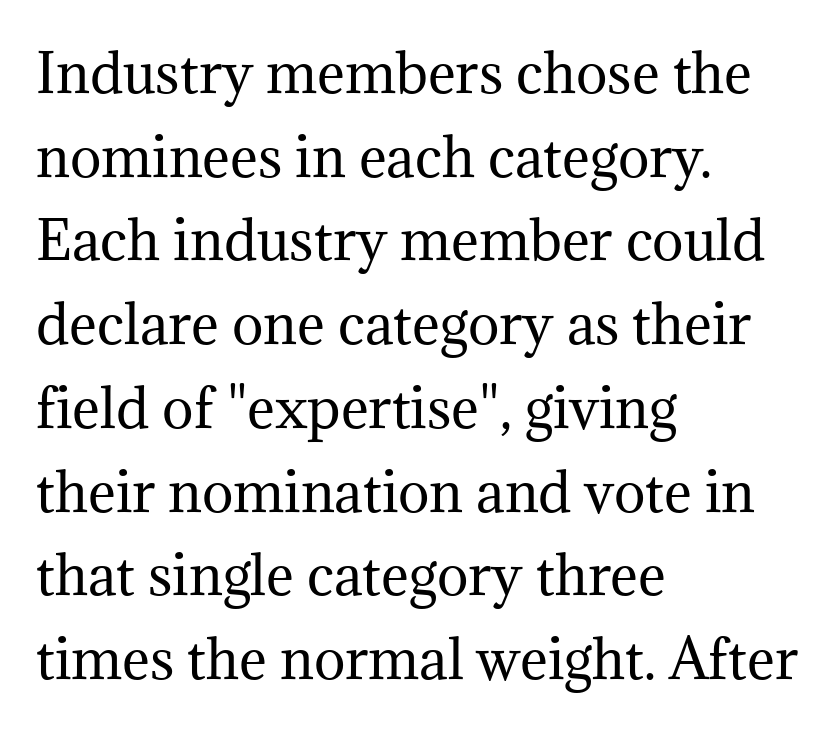
Bare-footed words on every line. Do the characters align in a grid? No, the font is proportional. Does the lettering tilt? It doesn't — this is upright. Weight class: somewhere from thin through regular. Successive baselines arrive at the customary interval.
